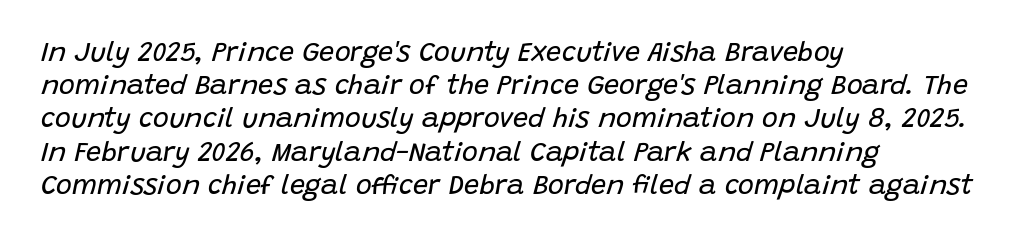
{"italic": "yes", "lean": "right", "slant_degrees": 15, "bold": "no", "underline": "no", "align": "left", "line_spacing_ratio": 1.23, "letter_spacing": "normal", "letter_spacing_em": 0.0, "glyph_px": 27}
